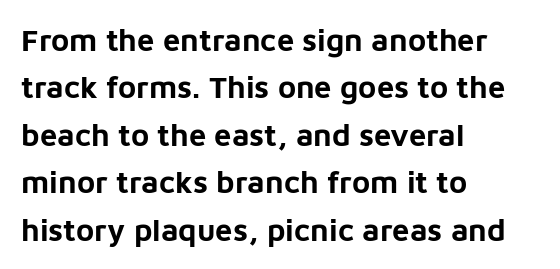
Q: Is the text bold? A: Yes.
Q: Is the text italic (slanted)? A: No, it is upright.
Q: Is the typeface a serif or a sans-serif typeface? A: Sans-serif.
Q: Is the text underlined? A: No.
Q: How is the paragraph aligned? A: Left-aligned.
Q: Is the spacing between letters normal or unusually wide? A: Normal.
Q: Is the spacing between lines tight, normal or loose? A: Normal.
Q: Width (condensed, normal, or wide)? A: Normal.
Q: Stroke contrast? A: Low.
Q: x-height? A: Medium.
Q: Monospaced? A: No.
